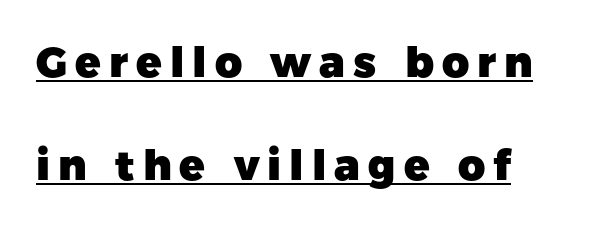
The image shows 42 px heavy sans-serif type, upright; set left-aligned, loose line spacing (2.46x), underlined; low stroke contrast and a medium x-height.
